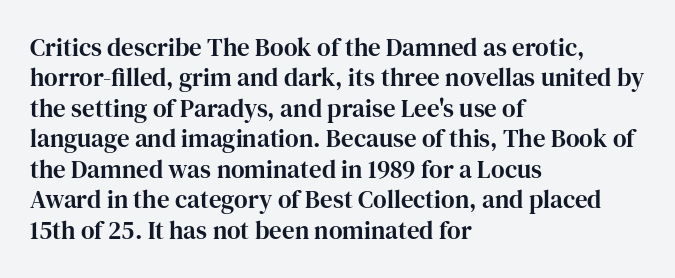
The image shows 25 px text type, upright; set left-aligned, line spacing 1.22x, normal letter spacing, not underlined.
